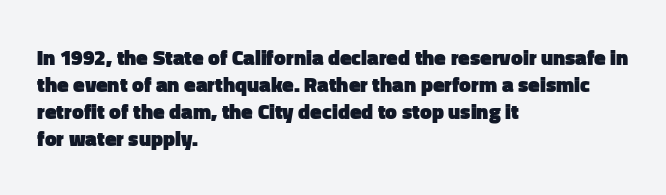
Q: Is the text bold? A: Yes.
Q: Is the text italic (slanted)? A: No, it is upright.
Q: Is the text underlined? A: No.
Q: How is the paragraph aligned? A: Left-aligned.
Q: Is the spacing between letters normal or unusually wide? A: Normal.
Q: Is the spacing between lines tight, normal or loose? A: Normal.
